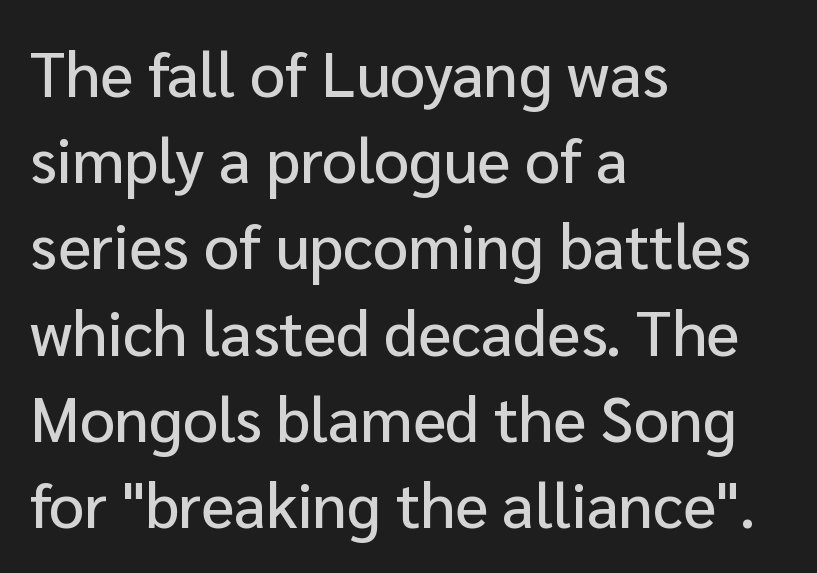
Q: Is the text italic (slanted)? A: No, it is upright.
Q: Is the typeface a serif or a sans-serif typeface? A: Sans-serif.
Q: Is the text underlined? A: No.
Q: How is the paragraph aligned? A: Left-aligned.
Q: Is the spacing between letters normal or unusually wide? A: Normal.
Q: Is the spacing between lines tight, normal or loose? A: Normal.
Q: Width (condensed, normal, or wide)? A: Normal.
Q: Stroke contrast? A: Low.
Q: x-height? A: Medium.
Q: Monospaced? A: No.
